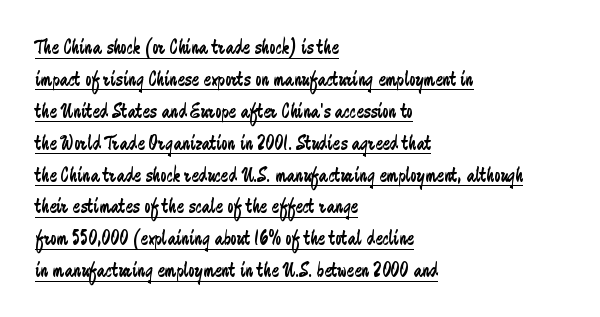
{"bold": "no", "underline": "yes", "align": "left", "line_spacing": "normal", "line_spacing_ratio": 1.45, "letter_spacing": "normal", "letter_spacing_em": 0.0, "glyph_px": 22}
